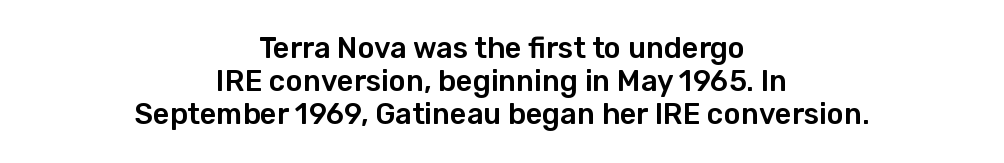
The image shows 29 px sans-serif type, upright; set centered, tight line spacing (1.14x), normal letter spacing, not underlined; low stroke contrast and a medium x-height.
